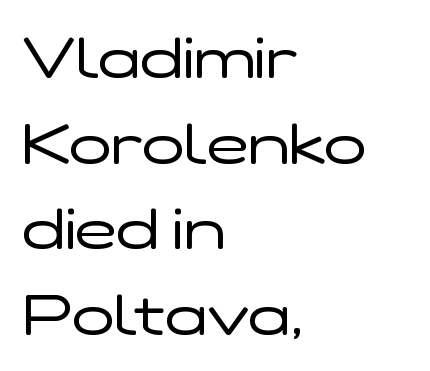
{"serif": "no", "italic": "no", "bold": "no", "weight": "regular", "width": "wide", "stroke_contrast": "low", "x_height": "medium", "monospaced": "no", "underline": "no", "align": "left", "line_spacing": "normal", "line_spacing_ratio": 1.53, "letter_spacing": "normal", "letter_spacing_em": 0.0, "glyph_px": 56}
